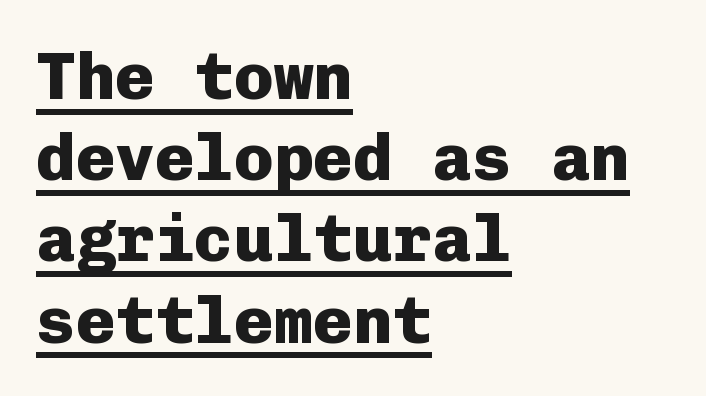
Q: Is the text bold? A: Yes.
Q: Is the text italic (slanted)? A: No, it is upright.
Q: Is the typeface a serif or a sans-serif typeface? A: Sans-serif.
Q: Is the text underlined? A: Yes.
Q: How is the paragraph aligned? A: Left-aligned.
Q: Is the spacing between letters normal or unusually wide? A: Normal.
Q: Width (condensed, normal, or wide)? A: Normal.
Q: Stroke contrast? A: Low.
Q: x-height? A: Medium.
Q: Monospaced? A: Yes.
